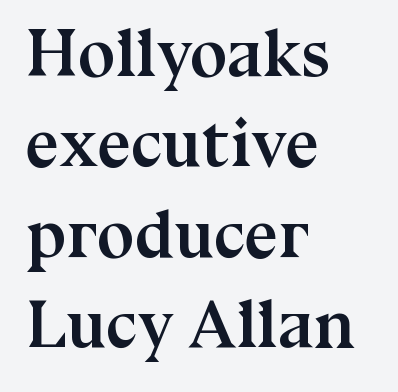
{"serif": "yes", "italic": "no", "bold": "yes", "weight": "semibold", "width": "normal", "stroke_contrast": "medium", "x_height": "medium", "monospaced": "no", "underline": "no", "align": "left", "line_spacing": "normal", "line_spacing_ratio": 1.35, "letter_spacing": "normal", "letter_spacing_em": 0.0, "glyph_px": 67}
